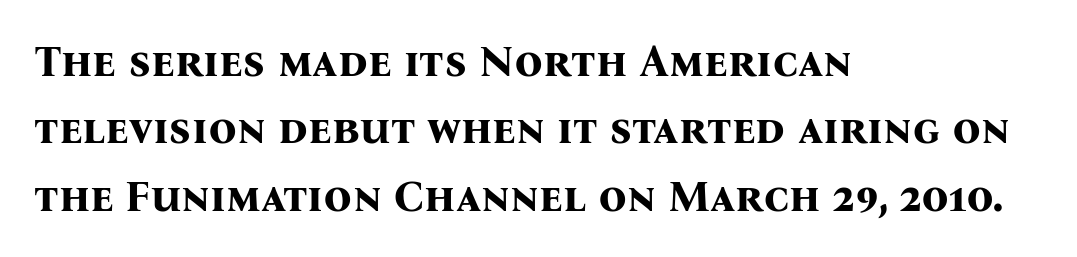
In terms of letterform style, serifs are clearly present. The passage shown is typed in a proportional face where columns would drift. The strokes are fattened all the way to bold. This sample is left-justified, so line endings fall wherever the words run out.
